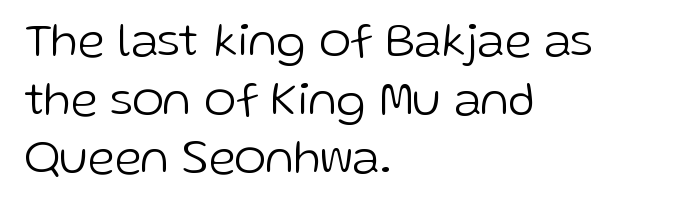
Short note: letters normally spaced. The passage shown is not bold in any degree. Looks like regular typesetting: each glyph gets only the width it needs. A typesetter would label this face a sans.
